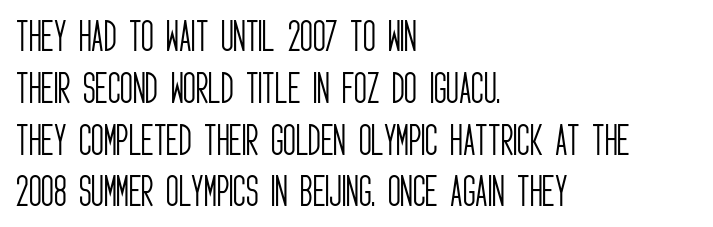
Honestly, there is no underline to notice here at all. Note the varied advance widths — an 'i' is clearly narrower than an 'm'. Reading down the column, the eye jumps a familiar distance to each next line. The rag falls on the right side of this text block. The face looks like a standard text weight, possibly lighter. Tracking value appears to be zero — textbook default spacing.
